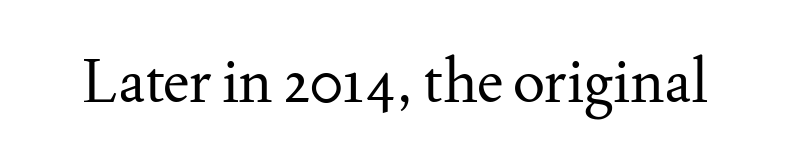
No chunkiness to these letters — they're not bold. Is there any slant? The stems are plumb. Anything drawn beneath the words? Only blank space. The typeface chosen for these lines features serifs. Short note: letters normally spaced.
